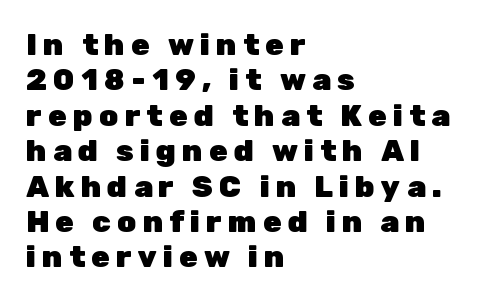
Italic? Not at all — the glyphs are vertical. Weight: bold. Does extra space separate the letters? Yes, quite a lot of it. The passage shown is not underscored anywhere. Line beginnings align vertically; line endings do not. Regarding serifs, this sample does without them.
